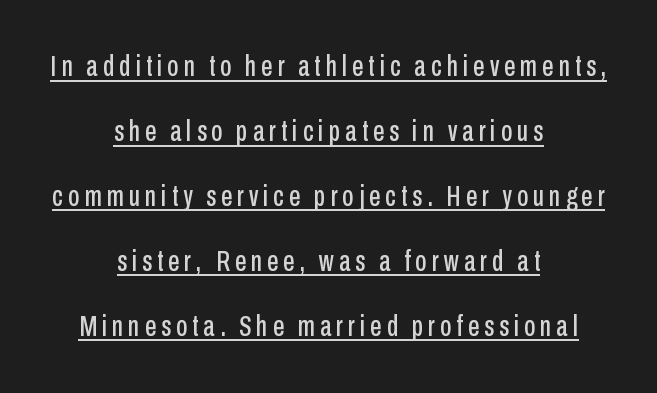
Q: Is the text italic (slanted)? A: No, it is upright.
Q: Is the typeface a serif or a sans-serif typeface? A: Sans-serif.
Q: Is the text underlined? A: Yes.
Q: How is the paragraph aligned? A: Centered.
Q: Is the spacing between lines tight, normal or loose? A: Loose.
Q: Width (condensed, normal, or wide)? A: Condensed.
Q: Stroke contrast? A: Low.
Q: x-height? A: Medium.
Q: Monospaced? A: No.
